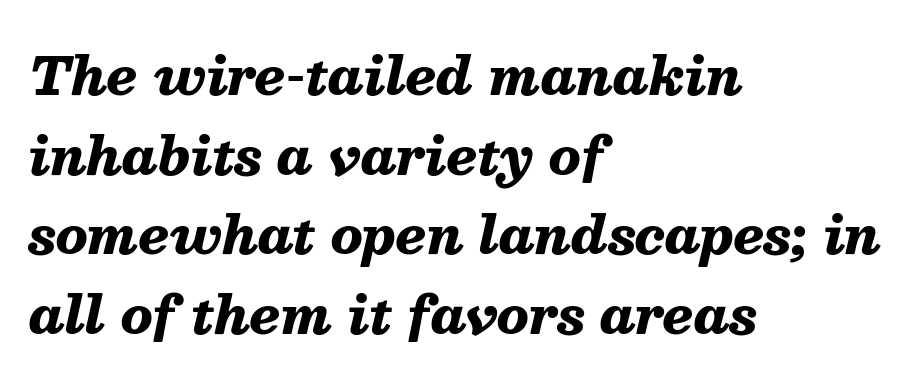
The image shows 52 px heavy type, italic (leaning right); set left-aligned, normal line spacing (1.53x), normal letter spacing, not underlined; medium stroke contrast and a medium x-height.
